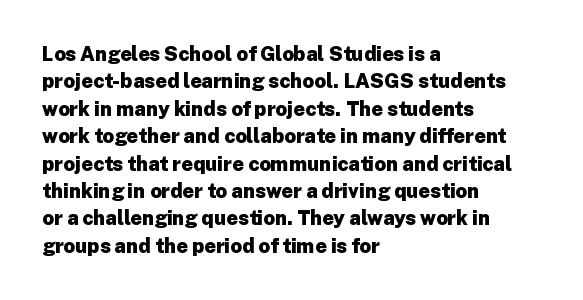
{"italic": "no", "bold": "yes", "underline": "no", "align": "left", "line_spacing": "normal", "line_spacing_ratio": 1.37, "letter_spacing": "normal", "letter_spacing_em": 0.0, "glyph_px": 20}
